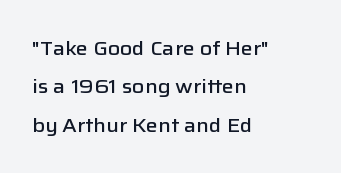
{"italic": "no", "bold": "semi", "underline": "no", "align": "left", "line_spacing": "loose", "line_spacing_ratio": 1.92, "letter_spacing": "normal", "letter_spacing_em": 0.0, "glyph_px": 20}
